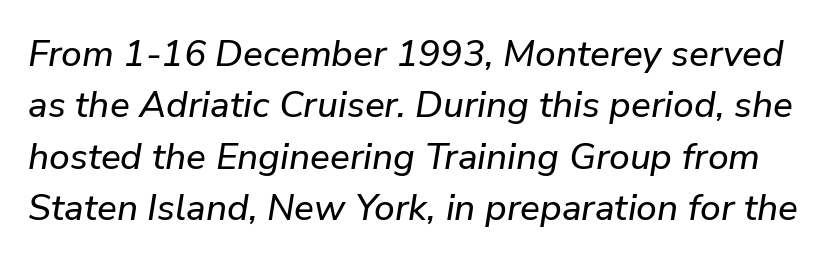
The baseline area is clear. Is this a fixed-width face? No — the glyphs have proportional, varying widths. Leading matches the norm, producing a regular column. Characters follow at the spacing the type designer built in.
